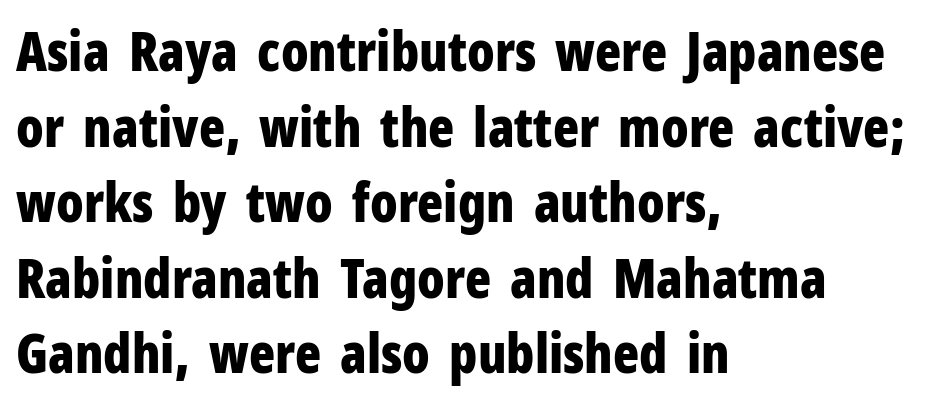
{"serif": "no", "italic": "no", "bold": "yes", "weight": "bold", "width": "condensed", "stroke_contrast": "low", "x_height": "medium", "monospaced": "no", "underline": "no", "align": "left", "line_spacing": "normal", "line_spacing_ratio": 1.4, "letter_spacing": "normal", "letter_spacing_em": 0.0, "glyph_px": 54}
